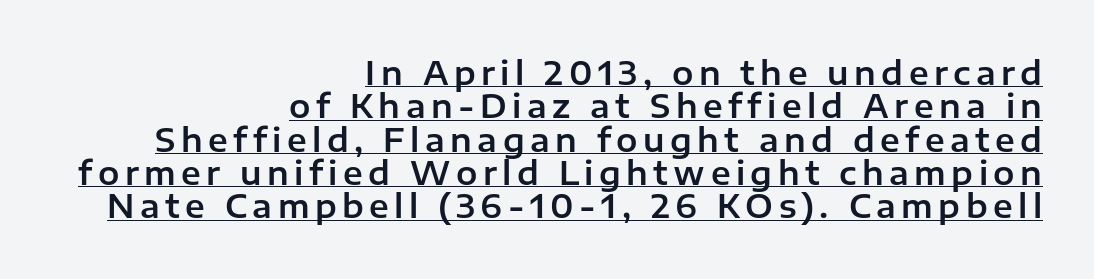
Q: Is the text italic (slanted)? A: No, it is upright.
Q: Is the typeface a serif or a sans-serif typeface? A: Sans-serif.
Q: Is the text underlined? A: Yes.
Q: How is the paragraph aligned? A: Right-aligned.
Q: Is the spacing between lines tight, normal or loose? A: Tight.
Q: Width (condensed, normal, or wide)? A: Normal.
Q: Stroke contrast? A: Low.
Q: x-height? A: Medium.
Q: Monospaced? A: No.
